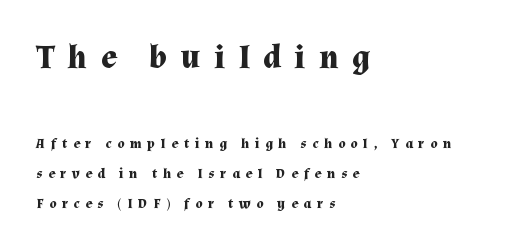
Q: Is the text bold? A: Yes.
Q: Is the text italic (slanted)? A: No, it is upright.
Q: Is the typeface a serif or a sans-serif typeface? A: Serif.
Q: Is the text underlined? A: No.
Q: How is the paragraph aligned? A: Left-aligned.
Q: Is the spacing between letters normal or unusually wide? A: Unusually wide.
Q: Is the spacing between lines tight, normal or loose? A: Loose.
Q: Which block of text is set in a larger size, the first (top) or the second (bottom)? A: The first (top) one.
Q: Width (condensed, normal, or wide)? A: Normal.
Q: Stroke contrast? A: Medium.
Q: x-height? A: Medium.
Q: Monospaced? A: No.
